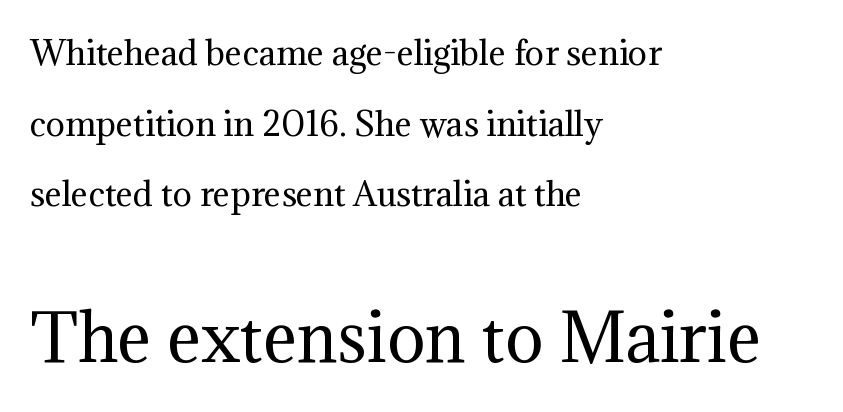
The image shows 64 px regular-weight serif type, upright; set left-aligned, loose line spacing (2.21x), normal letter spacing, not underlined; the second (bottom) block is 2.0x larger; medium stroke contrast and a medium x-height.
